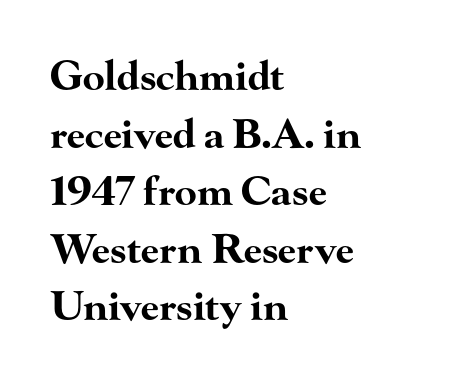
Regarding serifs, this sample has them. Strong, thick strokes mark this as bold type. Here the designer chose a conventional face with non-uniform glyph widths. What stands out about the letter spacing? Nothing — it is the standard amount. Characters remain perfectly vertical along every line.
